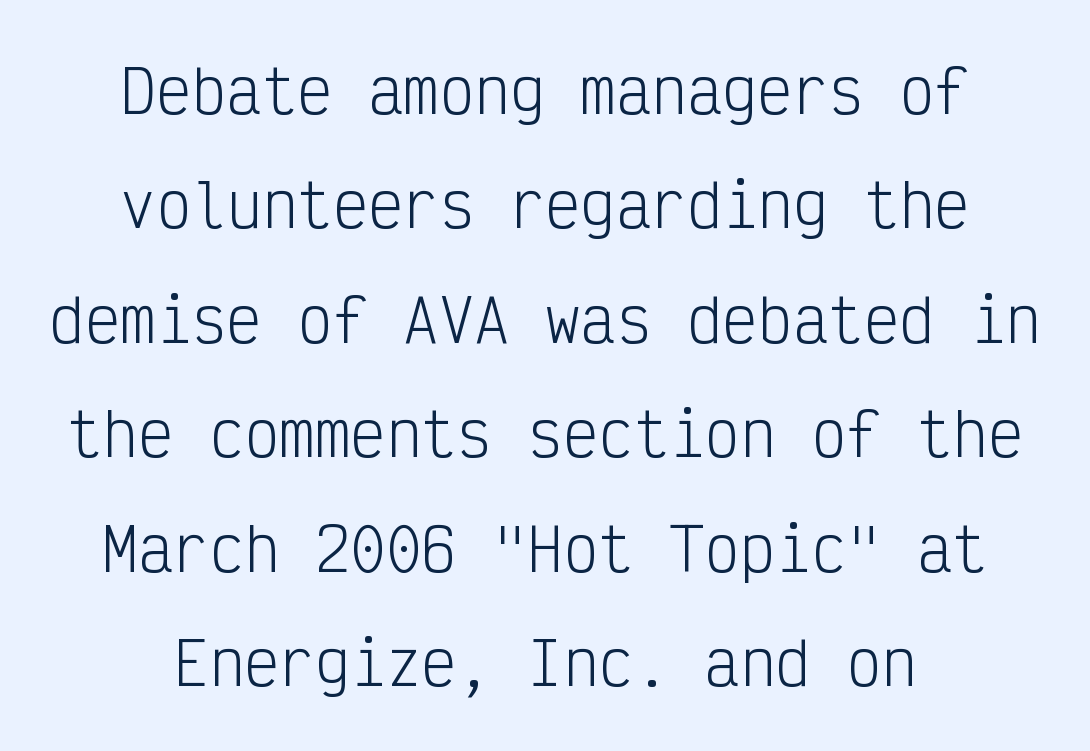
This reads as an unemphasized weight, regular at the heaviest. The face used here is monospaced, like something from a code editor. The zone under the glyphs is completely vacant. The letters stand straight up with perfectly vertical stems. One-word summary of the alignment: center.
